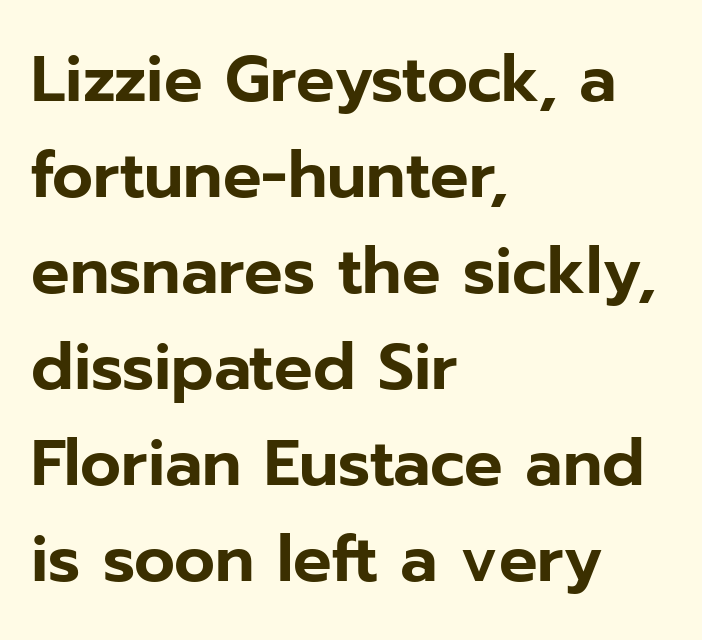
The passage shown is typed in a proportional face where columns would drift. In terms of posture, this sample is upright. Casual observation: everything's shoved over to the left. Successive baselines arrive at the customary interval. Spacing between characters is what you'd get straight out of the box.
